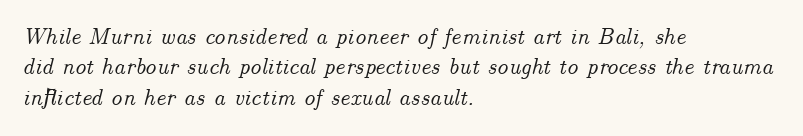
Q: Is the text italic (slanted)? A: Yes, it leans right by about 14 degrees.
Q: Is the text underlined? A: No.
Q: How is the paragraph aligned? A: Left-aligned.
Q: Is the spacing between letters normal or unusually wide? A: Normal.
Q: Is the spacing between lines tight, normal or loose? A: Normal.
